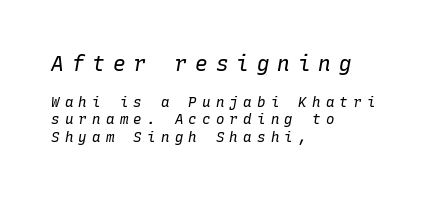
Q: Is the text bold? A: No.
Q: Is the text italic (slanted)? A: Yes, it leans right by about 10 degrees.
Q: Is the text underlined? A: No.
Q: How is the paragraph aligned? A: Left-aligned.
Q: Is the spacing between letters normal or unusually wide? A: Unusually wide.
Q: Which block of text is set in a larger size, the first (top) or the second (bottom)? A: The first (top) one.
